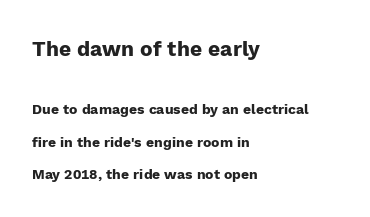
The image shows 21 px bold type, upright; set left-aligned, loose line spacing (2.34x), normal letter spacing, not underlined; the first (top) block is 1.5x larger.
